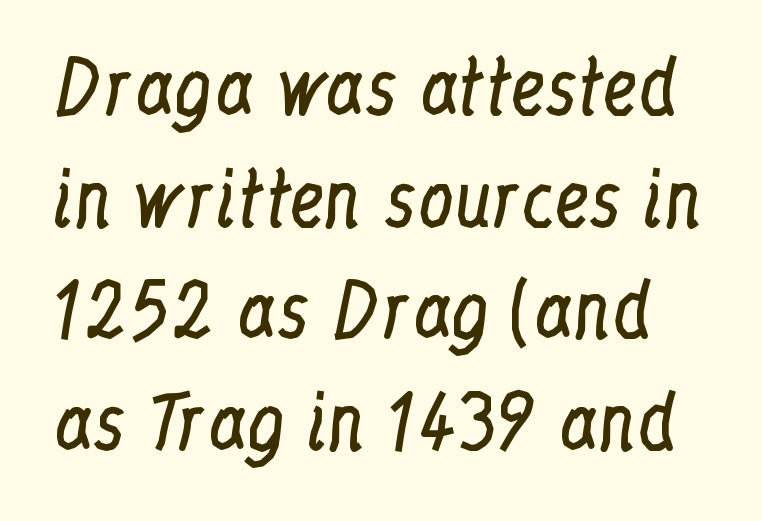
The strokes are not fattened; the text isn't bold. This sample uses a serif face. Note the varied advance widths — an 'i' is clearly narrower than an 'm'. Leading: standard.
